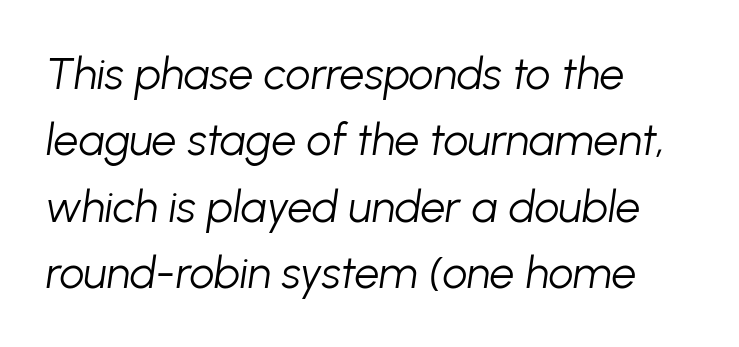
Q: Is the text bold? A: No.
Q: Is the text italic (slanted)? A: Yes, it leans right by about 8 degrees.
Q: Is the text underlined? A: No.
Q: How is the paragraph aligned? A: Left-aligned.
Q: Is the spacing between letters normal or unusually wide? A: Normal.
Q: Is the spacing between lines tight, normal or loose? A: Normal.
Q: Width (condensed, normal, or wide)? A: Normal.
Q: Stroke contrast? A: Low.
Q: x-height? A: Medium.
Q: Monospaced? A: No.
